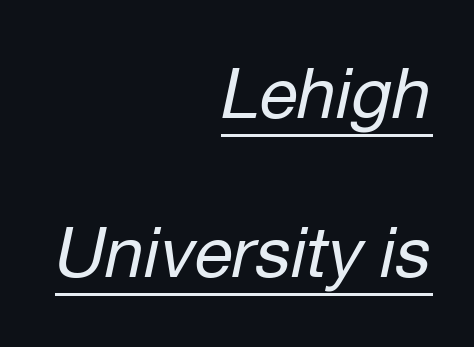
The image shows 70 px regular-weight type, italic (leaning right); set right-aligned, loose line spacing (2.27x), normal letter spacing, underlined; low stroke contrast and a medium x-height.
